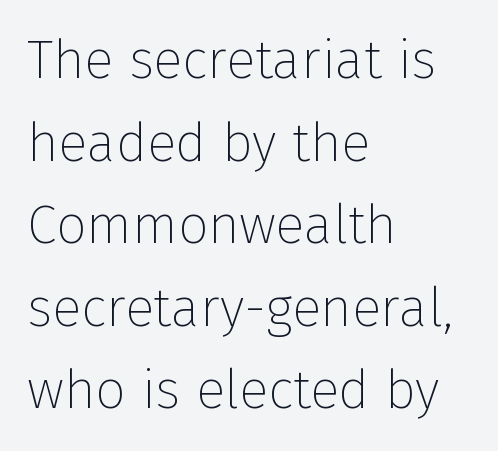
{"serif": "no", "italic": "no", "bold": "no", "weight": "thin", "width": "normal", "stroke_contrast": "low", "x_height": "medium", "monospaced": "no", "underline": "no", "align": "left", "line_spacing": "normal", "line_spacing_ratio": 1.53, "letter_spacing": "normal", "letter_spacing_em": 0.0, "glyph_px": 54}
